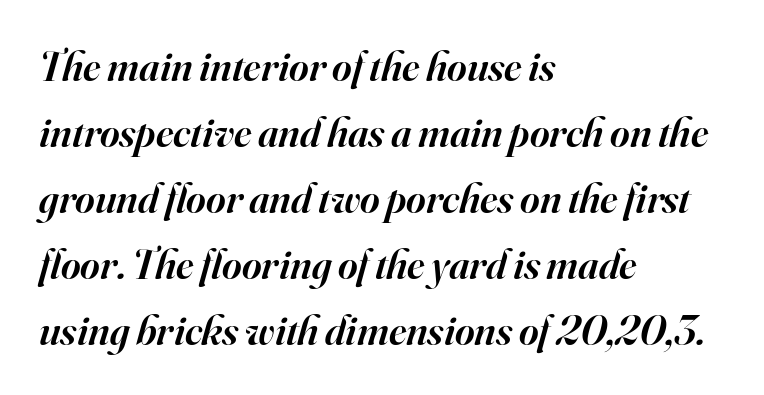
{"serif": "yes", "italic": "yes", "lean": "right", "slant_degrees": 16, "bold": "semi", "weight": "semibold", "width": "normal", "stroke_contrast": "high", "x_height": "small", "monospaced": "no", "underline": "no", "align": "left", "line_spacing": "normal", "line_spacing_ratio": 1.57, "letter_spacing": "normal", "letter_spacing_em": 0.0, "glyph_px": 42}
